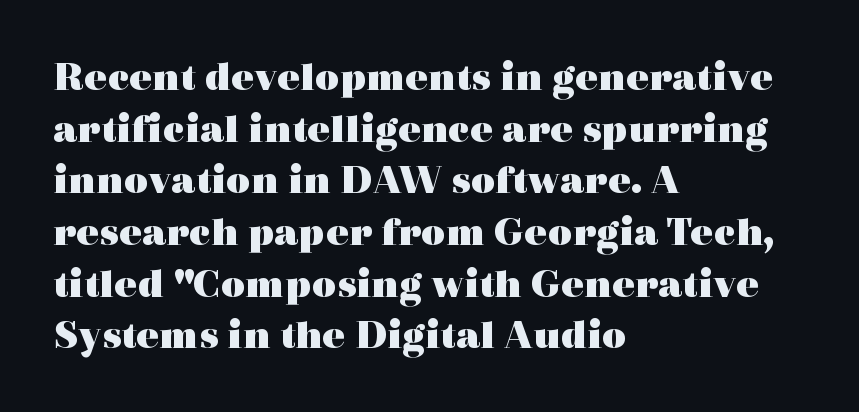
The image shows 42 px heavy, wide serif type, upright; set left-aligned, line spacing 1.23x, normal letter spacing, not underlined; a medium x-height.
